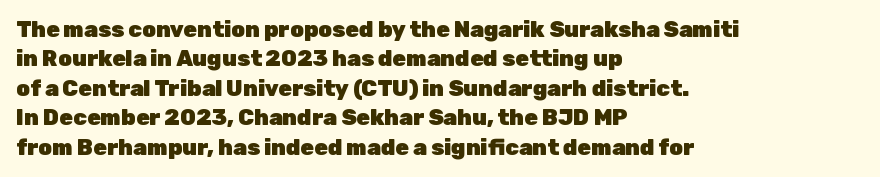
The vertical gap from one line to the next is medium. The rendering uses a bold face; every stroke is thick and dark. When letters stand straight like this, we call the style roman or upright. A typesetter would call this zero additional tracking.
